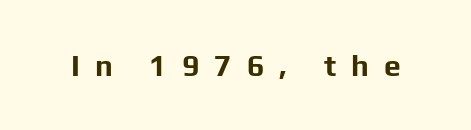
{"serif": "no", "italic": "no", "bold": "yes", "weight": "bold", "width": "normal", "stroke_contrast": "low", "x_height": "medium", "monospaced": "no", "underline": "no", "letter_spacing": "wide", "letter_spacing_em": 0.5, "glyph_px": 30}
